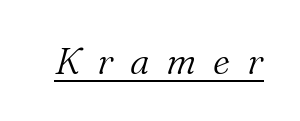
The image shows 37 px light serif type, italic (leaning right); set unusually wide letter spacing (+0.45 em), underlined; medium stroke contrast and a medium x-height.
